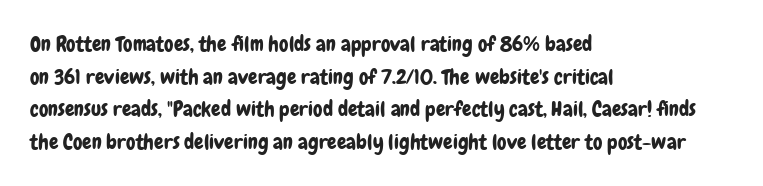
{"italic": "no", "underline": "no", "align": "left", "line_spacing": "normal", "line_spacing_ratio": 1.55, "letter_spacing": "normal", "letter_spacing_em": 0.0, "glyph_px": 21}
